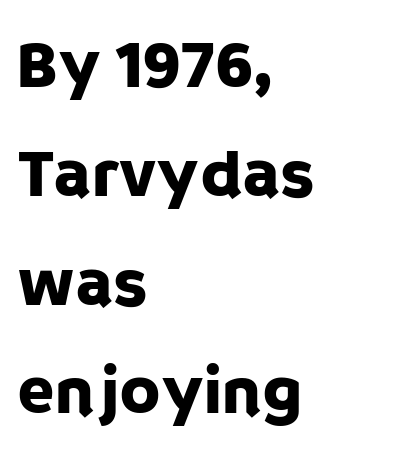
The image shows 68 px sans-serif type, upright; set left-aligned, normal line spacing (1.6x), normal letter spacing, not underlined; low stroke contrast and a large x-height.
